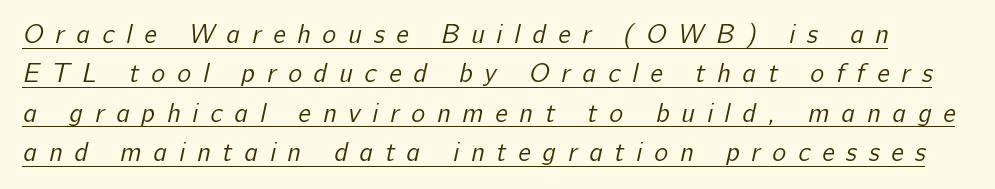
{"bold": "no", "underline": "yes", "line_spacing": "normal", "line_spacing_ratio": 1.51, "letter_spacing": "wide", "letter_spacing_em": 0.46, "glyph_px": 26}
